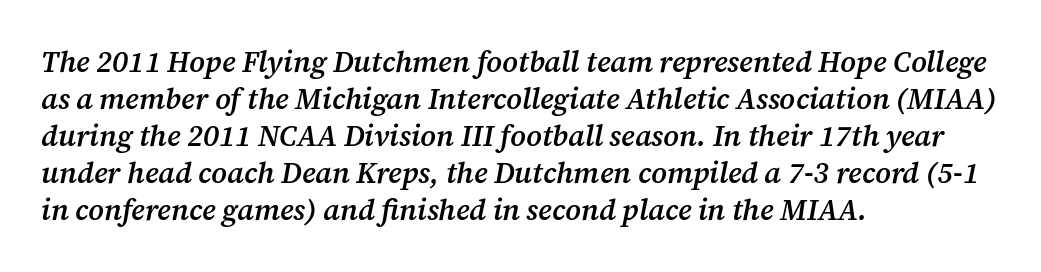
{"serif": "yes", "italic": "yes", "lean": "right", "slant_degrees": 12, "bold": "semi", "weight": "semibold", "width": "normal", "stroke_contrast": "medium", "x_height": "medium", "monospaced": "no", "underline": "no", "align": "left", "line_spacing": "normal", "line_spacing_ratio": 1.28, "letter_spacing": "normal", "letter_spacing_em": 0.0, "glyph_px": 29}
